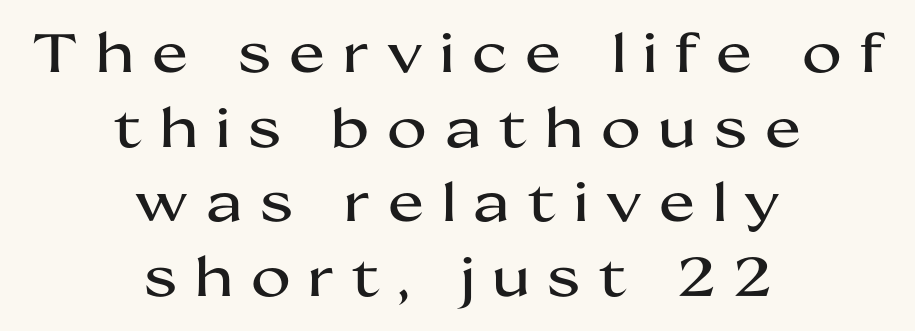
The passage shown stacks its lines at a standard gap. The letters advance in unequal steps, a hallmark of proportional type. Does the copy run flush right? No — it is centered line by line. Between one letter and the next there's a generous, obvious gap.
